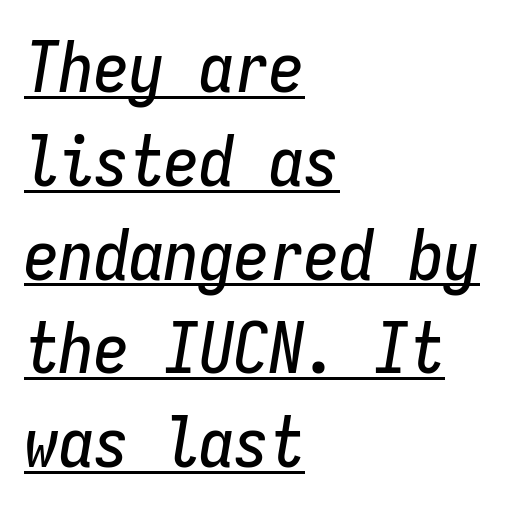
The image shows 70 px condensed type, italic (leaning right), monospaced; set left-aligned, normal line spacing (1.34x), normal letter spacing, underlined; low stroke contrast and a medium x-height.
